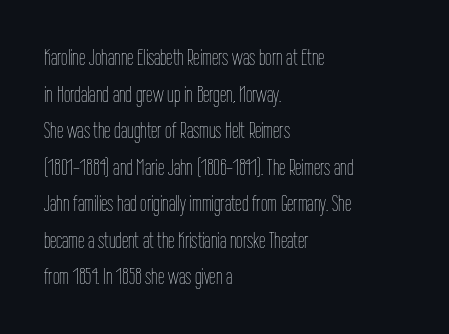
{"italic": "no", "bold": "no", "underline": "no", "align": "left", "line_spacing": "normal", "line_spacing_ratio": 1.59, "letter_spacing": "normal", "letter_spacing_em": 0.0, "glyph_px": 23}
